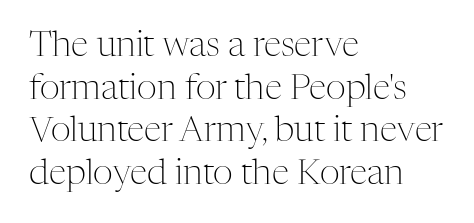
Q: Is the text bold? A: No.
Q: Is the text italic (slanted)? A: No, it is upright.
Q: Is the typeface a serif or a sans-serif typeface? A: Serif.
Q: Is the text underlined? A: No.
Q: How is the paragraph aligned? A: Left-aligned.
Q: Is the spacing between letters normal or unusually wide? A: Normal.
Q: Width (condensed, normal, or wide)? A: Normal.
Q: Stroke contrast? A: Medium.
Q: x-height? A: Medium.
Q: Monospaced? A: No.
